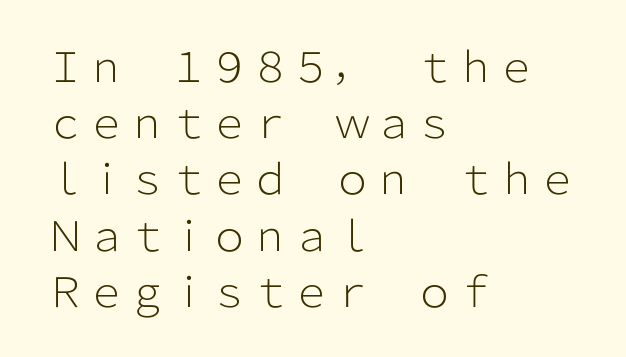
Q: Is the text bold? A: No.
Q: Is the text italic (slanted)? A: No, it is upright.
Q: Is the typeface a serif or a sans-serif typeface? A: Sans-serif.
Q: Is the text underlined? A: No.
Q: How is the paragraph aligned? A: Left-aligned.
Q: Is the spacing between letters normal or unusually wide? A: Normal.
Q: Is the spacing between lines tight, normal or loose? A: Normal.
Q: Width (condensed, normal, or wide)? A: Normal.
Q: Stroke contrast? A: Low.
Q: x-height? A: Medium.
Q: Monospaced? A: No.
